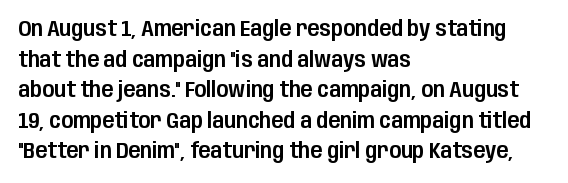
{"italic": "no", "underline": "no", "align": "left", "line_spacing": "normal", "line_spacing_ratio": 1.39, "letter_spacing": "normal", "letter_spacing_em": 0.0, "glyph_px": 22}
